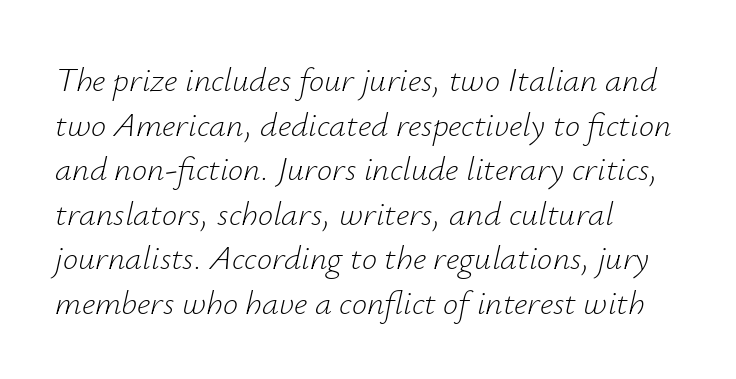
{"italic": "yes", "lean": "right", "slant_degrees": 12, "bold": "no", "weight": "light", "width": "normal", "stroke_contrast": "low", "x_height": "small", "monospaced": "no", "underline": "no", "align": "left", "line_spacing": "normal", "line_spacing_ratio": 1.31, "letter_spacing": "normal", "letter_spacing_em": 0.0, "glyph_px": 34}
